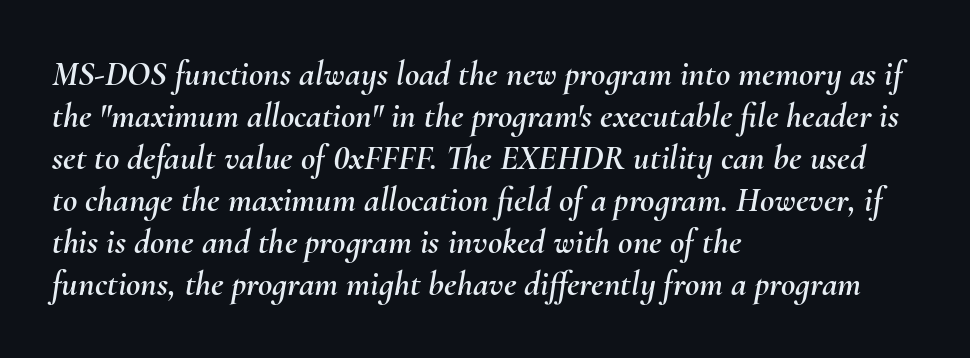
{"italic": "yes", "lean": "right", "slant_degrees": 10, "width": "normal", "stroke_contrast": "medium", "x_height": "small", "monospaced": "no", "underline": "no", "align": "left", "line_spacing_ratio": 1.2, "letter_spacing": "normal", "letter_spacing_em": 0.0, "glyph_px": 35}
